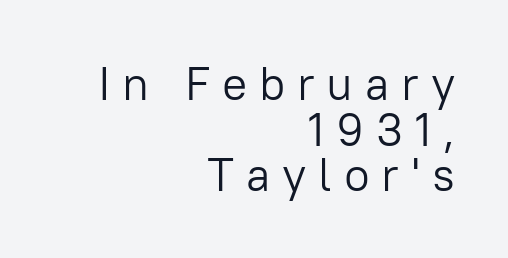
The image shows 47 px light sans-serif type, upright; set right-aligned, tight line spacing (0.97x), unusually wide letter spacing (+0.25 em), not underlined; low stroke contrast and a medium x-height.
